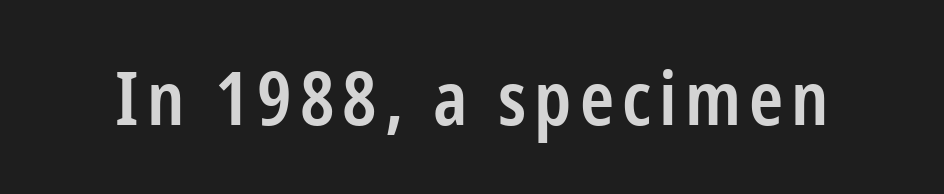
Q: Is the text bold? A: Semi-bold.
Q: Is the text italic (slanted)? A: No, it is upright.
Q: Is the typeface a serif or a sans-serif typeface? A: Sans-serif.
Q: Is the text underlined? A: No.
Q: Width (condensed, normal, or wide)? A: Condensed.
Q: Stroke contrast? A: Low.
Q: x-height? A: Medium.
Q: Monospaced? A: No.
